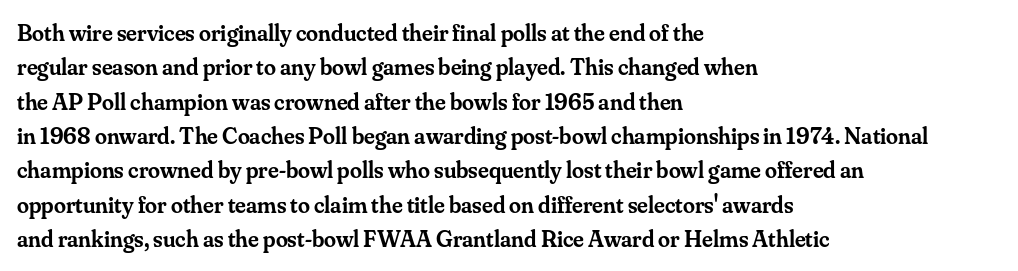
{"italic": "no", "bold": "semi", "underline": "no", "align": "left", "line_spacing": "normal", "line_spacing_ratio": 1.43, "letter_spacing": "normal", "letter_spacing_em": 0.0, "glyph_px": 24}
